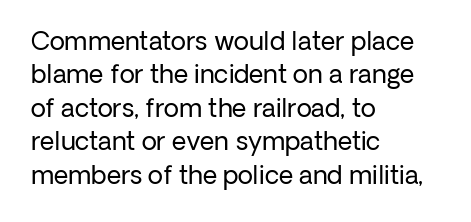
Notice how the stems are strictly vertical — no italics here. Clear beneath every line of the passage. Compared with typical paragraphs, the rows here are spaced about the same. The letters look calm and open, with moderate or lighter stems. Spacing between characters is what you'd get straight out of the box.
